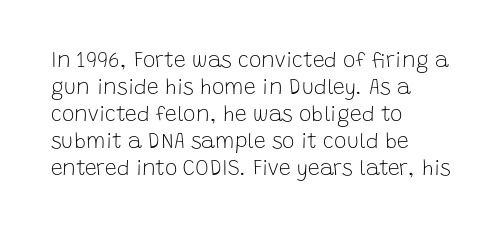
These lines keep a tight, regular rhythm from letter to letter. The rows are spaced the way most documents space them. Nothing heavy about these letters — not bold at all. A roman cut, with each character standing at attention. Check under the words: just untouched page. All the whitespace from short lines collects on the right.
